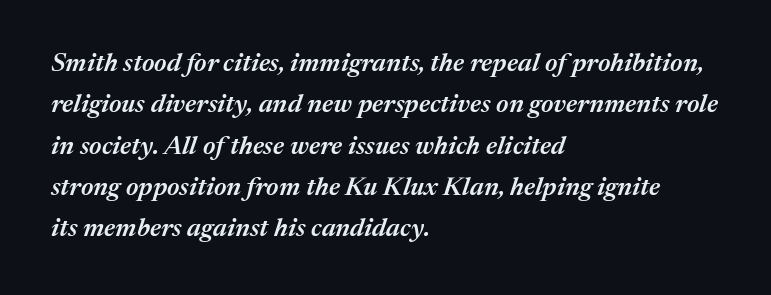
Is there much room between lines? A standard amount, neither cramped nor airy. In terms of letterspacing, this is plain default setting. Descenders are the only things crossing below the line. Yep, that's italic — everything's leaning.
